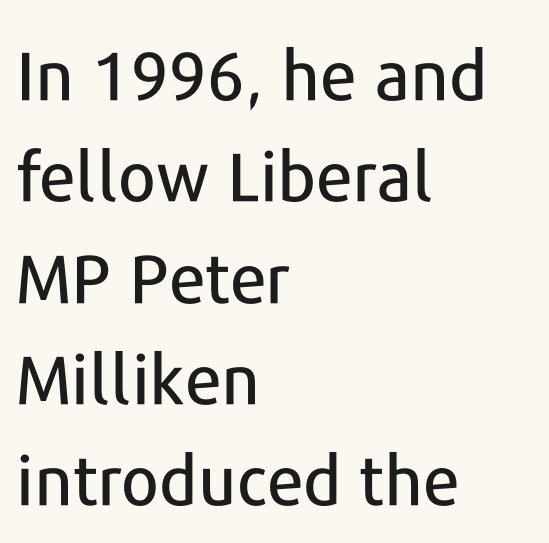
Q: Is the text italic (slanted)? A: No, it is upright.
Q: Is the typeface a serif or a sans-serif typeface? A: Sans-serif.
Q: Is the text underlined? A: No.
Q: How is the paragraph aligned? A: Left-aligned.
Q: Is the spacing between letters normal or unusually wide? A: Normal.
Q: Is the spacing between lines tight, normal or loose? A: Normal.
Q: Width (condensed, normal, or wide)? A: Normal.
Q: Stroke contrast? A: Low.
Q: x-height? A: Medium.
Q: Monospaced? A: No.
